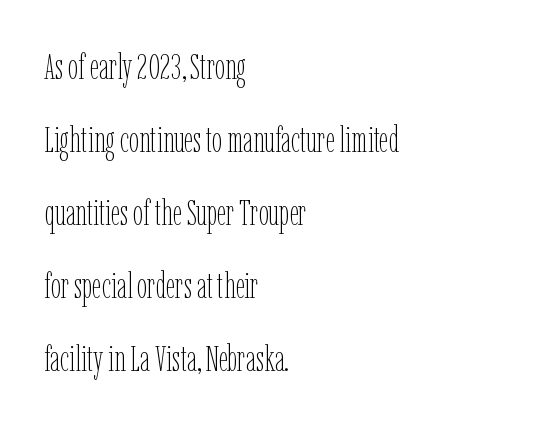
{"italic": "no", "bold": "no", "weight": "thin", "width": "condensed", "stroke_contrast": "low", "x_height": "medium", "monospaced": "no", "underline": "no", "align": "left", "line_spacing": "loose", "line_spacing_ratio": 2.03, "letter_spacing": "normal", "letter_spacing_em": 0.0, "glyph_px": 36}
